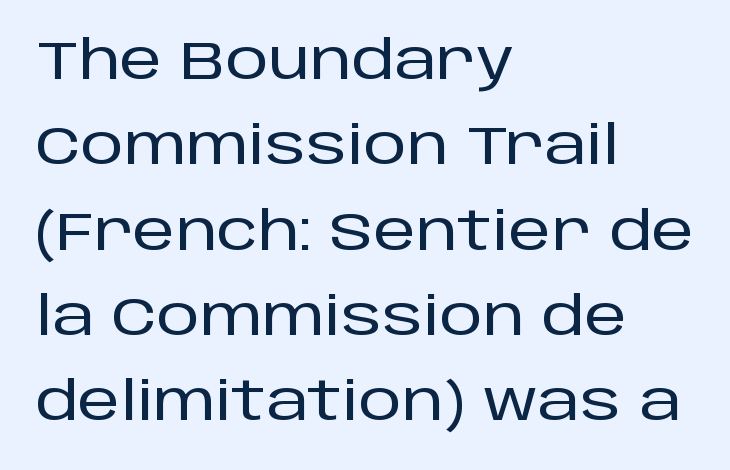
{"serif": "no", "italic": "no", "width": "normal", "stroke_contrast": "low", "x_height": "large", "monospaced": "no", "underline": "no", "align": "left", "line_spacing": "normal", "line_spacing_ratio": 1.58, "letter_spacing": "normal", "letter_spacing_em": 0.0, "glyph_px": 54}
